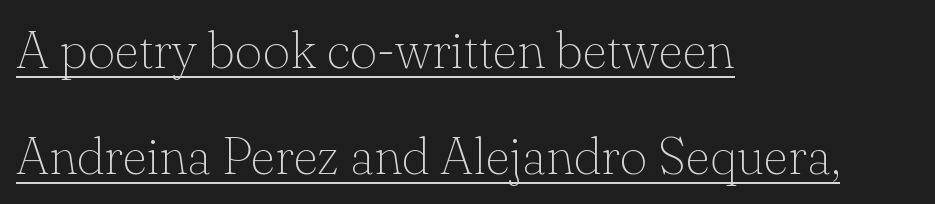
There is no visible air inserted between adjacent glyphs. The paragraph has a hard left edge and a soft right edge. Here the designer chose a conventional face with non-uniform glyph widths. Designer's note — italics off, roman on. Beneath each row of characters lies a ruled line.
